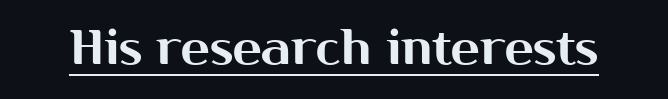
The image shows 48 px sans-serif type, upright; set normal letter spacing, underlined; medium stroke contrast and a medium x-height.
